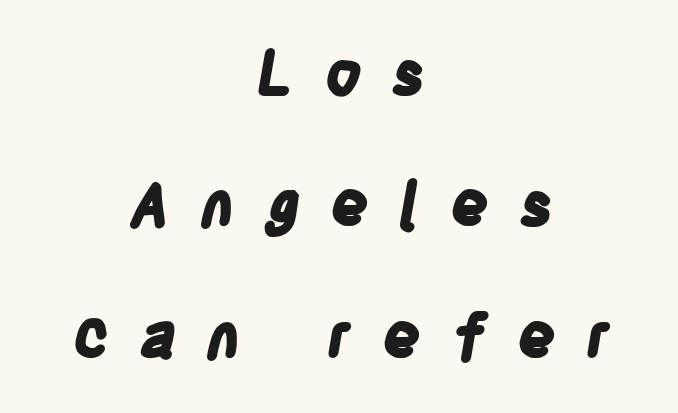
{"serif": "no", "bold": "yes", "weight": "bold", "width": "condensed", "stroke_contrast": "low", "x_height": "large", "monospaced": "no", "underline": "no", "align": "center", "line_spacing": "loose", "line_spacing_ratio": 2.19, "letter_spacing": "wide", "letter_spacing_em": 0.5, "glyph_px": 60}
